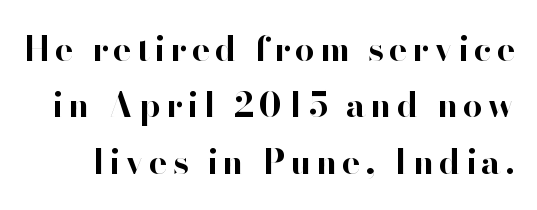
{"serif": "no", "italic": "no", "bold": "yes", "weight": "bold", "width": "normal", "stroke_contrast": "high", "x_height": "small", "monospaced": "no", "underline": "no", "line_spacing": "normal", "line_spacing_ratio": 1.66, "glyph_px": 34}
